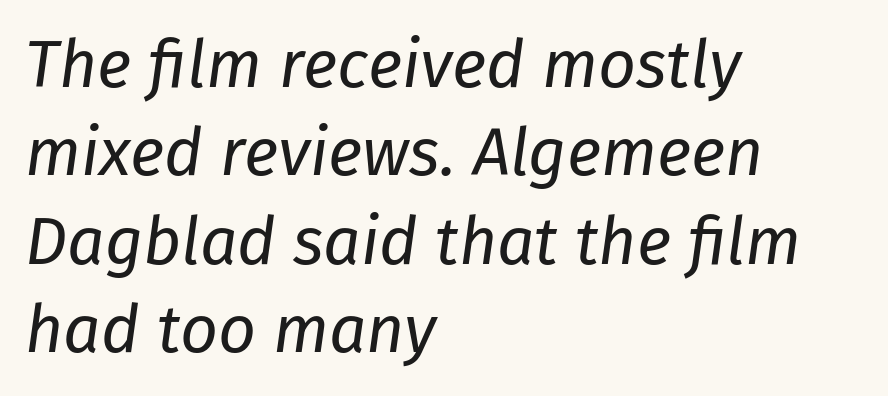
Q: Is the text bold? A: No.
Q: Is the text italic (slanted)? A: Yes, it leans right by about 8 degrees.
Q: Is the text underlined? A: No.
Q: How is the paragraph aligned? A: Left-aligned.
Q: Is the spacing between letters normal or unusually wide? A: Normal.
Q: Is the spacing between lines tight, normal or loose? A: Normal.
Q: Width (condensed, normal, or wide)? A: Normal.
Q: Stroke contrast? A: Low.
Q: x-height? A: Medium.
Q: Monospaced? A: No.
